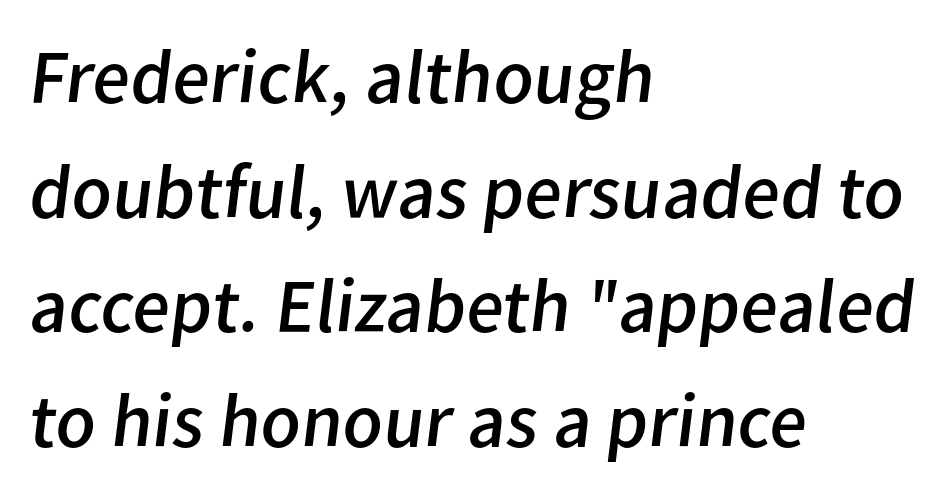
The image shows 77 px regular-weight sans-serif type; set left-aligned, normal line spacing (1.49x), normal letter spacing, not underlined; low stroke contrast and a medium x-height.
